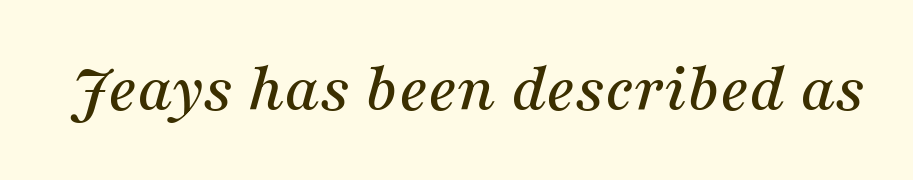
{"serif": "yes", "italic": "yes", "lean": "right", "slant_degrees": 16, "width": "normal", "stroke_contrast": "medium", "x_height": "medium", "monospaced": "no", "underline": "no", "letter_spacing": "normal", "letter_spacing_em": 0.0, "glyph_px": 69}
